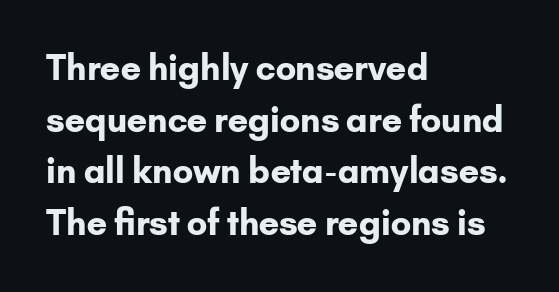
The image shows 34 px bold sans-serif type, upright; set left-aligned, normal line spacing (1.52x), normal letter spacing, not underlined; low stroke contrast and a small x-height.
